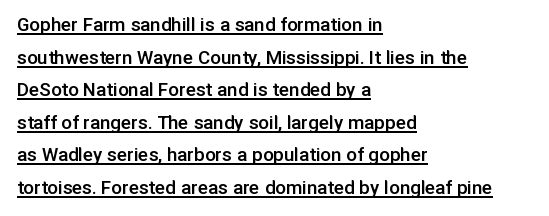
Q: Is the text bold? A: Semi-bold.
Q: Is the text italic (slanted)? A: No, it is upright.
Q: Is the text underlined? A: Yes.
Q: How is the paragraph aligned? A: Left-aligned.
Q: Is the spacing between letters normal or unusually wide? A: Normal.
Q: Is the spacing between lines tight, normal or loose? A: Normal.
